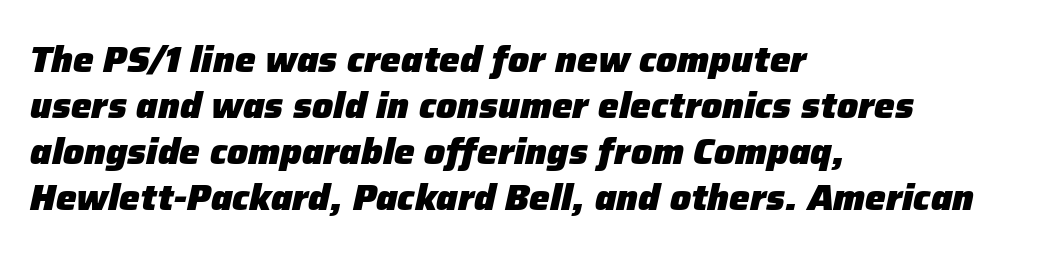
The image shows 37 px heavy type, italic (leaning right); set left-aligned, line spacing 1.24x, normal letter spacing, not underlined; low stroke contrast and a medium x-height.
